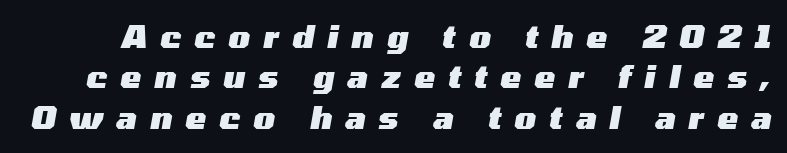
Q: Is the text bold? A: Yes.
Q: Is the text italic (slanted)? A: Yes, it leans right by about 10 degrees.
Q: Is the text underlined? A: No.
Q: Is the spacing between letters normal or unusually wide? A: Unusually wide.
Q: Is the spacing between lines tight, normal or loose? A: Normal.
Q: Width (condensed, normal, or wide)? A: Wide.
Q: Stroke contrast? A: Medium.
Q: x-height? A: Medium.
Q: Monospaced? A: No.
